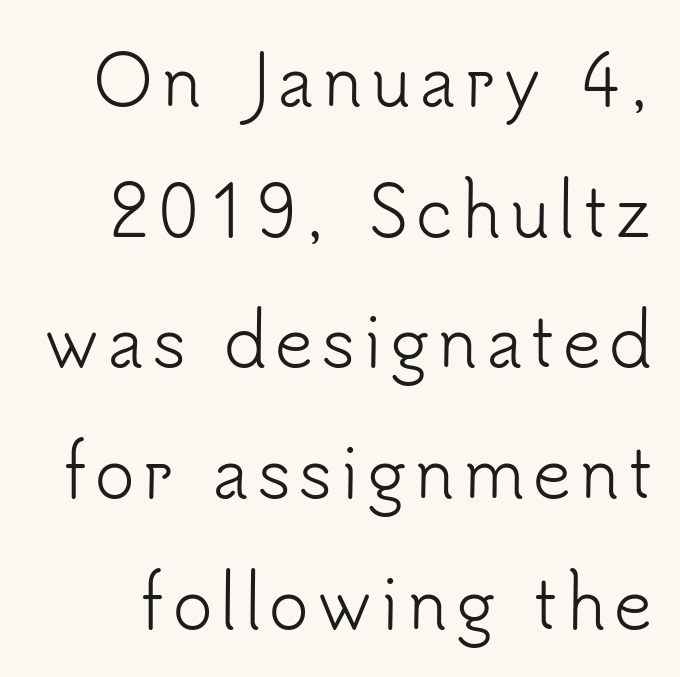
Q: Is the text bold? A: No.
Q: Is the text italic (slanted)? A: No, it is upright.
Q: Is the typeface a serif or a sans-serif typeface? A: Sans-serif.
Q: Is the text underlined? A: No.
Q: Is the spacing between lines tight, normal or loose? A: Loose.
Q: Width (condensed, normal, or wide)? A: Normal.
Q: Stroke contrast? A: Low.
Q: x-height? A: Small.
Q: Monospaced? A: No.
